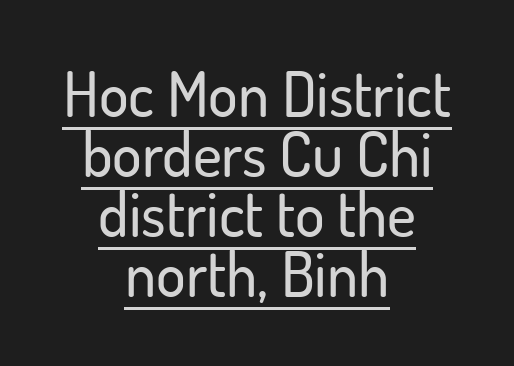
{"serif": "no", "italic": "no", "width": "normal", "stroke_contrast": "low", "x_height": "small", "monospaced": "no", "underline": "yes", "align": "center", "line_spacing": "tight", "line_spacing_ratio": 0.97, "letter_spacing": "normal", "letter_spacing_em": 0.0, "glyph_px": 62}
